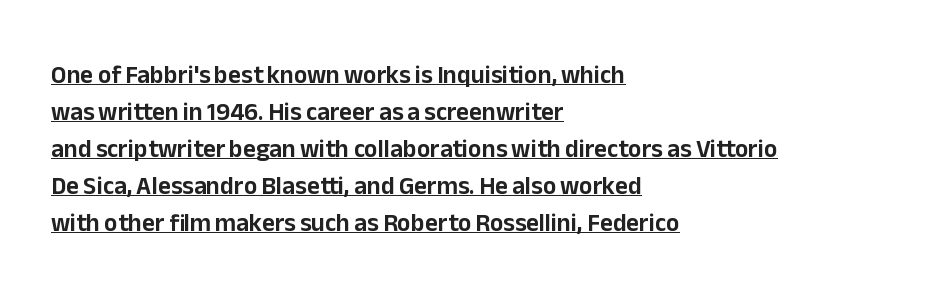
Q: Is the text italic (slanted)? A: No, it is upright.
Q: Is the text underlined? A: Yes.
Q: How is the paragraph aligned? A: Left-aligned.
Q: Is the spacing between letters normal or unusually wide? A: Normal.
Q: Is the spacing between lines tight, normal or loose? A: Normal.
